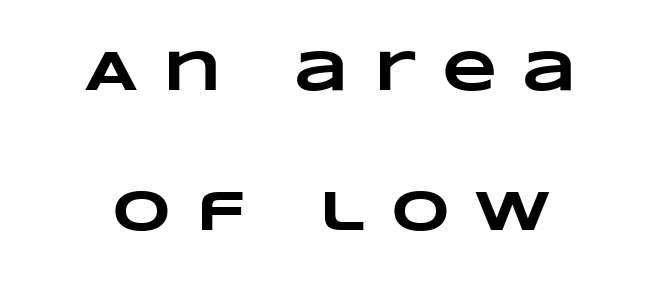
Q: Is the text bold? A: Yes.
Q: Is the text underlined? A: No.
Q: Is the spacing between letters normal or unusually wide? A: Unusually wide.
Q: Is the spacing between lines tight, normal or loose? A: Loose.
Q: Width (condensed, normal, or wide)? A: Wide.
Q: Stroke contrast? A: Low.
Q: x-height? A: Large.
Q: Monospaced? A: No.
